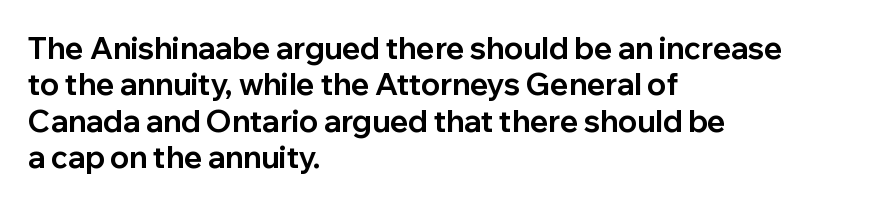
{"serif": "no", "italic": "no", "bold": "yes", "weight": "bold", "width": "normal", "stroke_contrast": "low", "x_height": "medium", "monospaced": "no", "underline": "no", "align": "left", "line_spacing_ratio": 1.21, "letter_spacing": "normal", "letter_spacing_em": 0.0, "glyph_px": 30}
